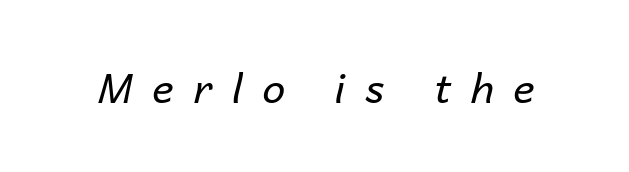
The image shows 41 px regular-weight type, italic (leaning right); set unusually wide letter spacing (+0.48 em), not underlined; low stroke contrast and a medium x-height.
